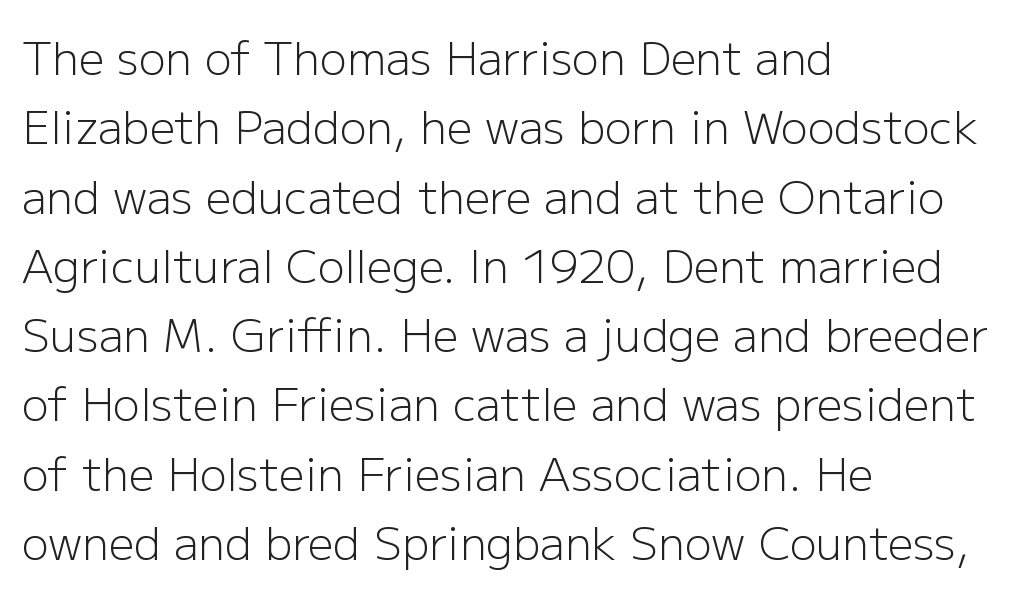
Q: Is the text bold? A: No.
Q: Is the text italic (slanted)? A: No, it is upright.
Q: Is the typeface a serif or a sans-serif typeface? A: Sans-serif.
Q: Is the text underlined? A: No.
Q: How is the paragraph aligned? A: Left-aligned.
Q: Is the spacing between letters normal or unusually wide? A: Normal.
Q: Is the spacing between lines tight, normal or loose? A: Normal.
Q: Width (condensed, normal, or wide)? A: Normal.
Q: Stroke contrast? A: Low.
Q: x-height? A: Medium.
Q: Monospaced? A: No.
